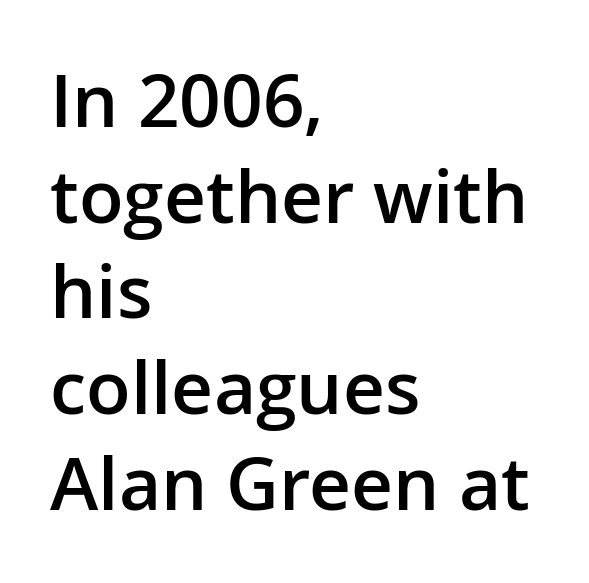
The rendering uses a moderate line-height, typical for paragraphs. Do the characters align in a grid? No, the font is proportional. Font category for this specimen: sans-serif. The rendering keeps characters at their native spacing.
